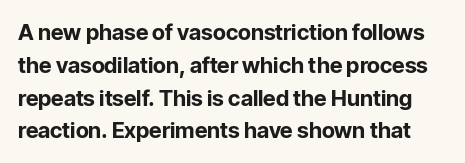
Q: Is the text bold? A: Yes.
Q: Is the text italic (slanted)? A: No, it is upright.
Q: Is the text underlined? A: No.
Q: Is the spacing between letters normal or unusually wide? A: Normal.
Q: Is the spacing between lines tight, normal or loose? A: Normal.
